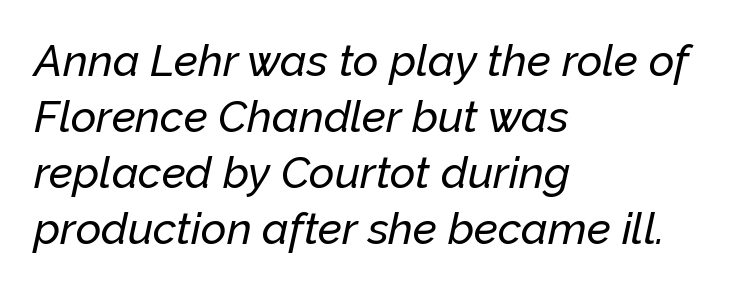
Q: Is the text italic (slanted)? A: Yes, it leans right by about 12 degrees.
Q: Is the text underlined? A: No.
Q: How is the paragraph aligned? A: Left-aligned.
Q: Is the spacing between letters normal or unusually wide? A: Normal.
Q: Is the spacing between lines tight, normal or loose? A: Normal.
Q: Width (condensed, normal, or wide)? A: Normal.
Q: Stroke contrast? A: Low.
Q: x-height? A: Medium.
Q: Monospaced? A: No.
